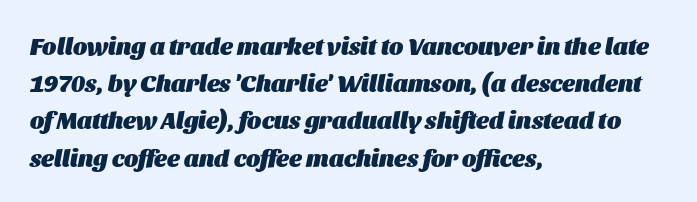
Q: Is the text bold? A: Yes.
Q: Is the text italic (slanted)? A: Yes, it leans right by about 11 degrees.
Q: Is the text underlined? A: No.
Q: How is the paragraph aligned? A: Left-aligned.
Q: Is the spacing between letters normal or unusually wide? A: Normal.
Q: Is the spacing between lines tight, normal or loose? A: Normal.
